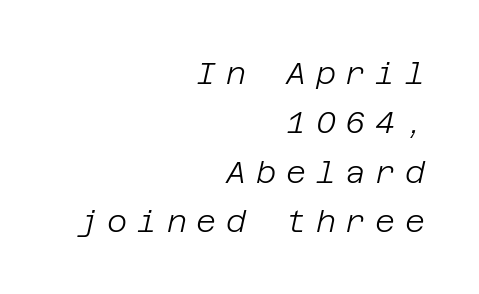
{"italic": "yes", "lean": "right", "slant_degrees": 12, "bold": "no", "weight": "light", "width": "normal", "stroke_contrast": "low", "x_height": "large", "underline": "no", "align": "right", "line_spacing": "normal", "line_spacing_ratio": 1.59, "letter_spacing": "wide", "letter_spacing_em": 0.31, "glyph_px": 31}
